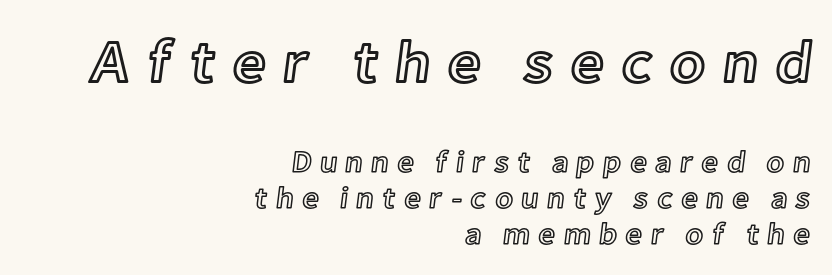
Q: Is the text italic (slanted)? A: Yes.
Q: Is the text underlined? A: No.
Q: How is the paragraph aligned? A: Right-aligned.
Q: Is the spacing between letters normal or unusually wide? A: Unusually wide.
Q: Which block of text is set in a larger size, the first (top) or the second (bottom)? A: The first (top) one.
Q: Width (condensed, normal, or wide)? A: Normal.
Q: x-height? A: Medium.
Q: Monospaced? A: No.
